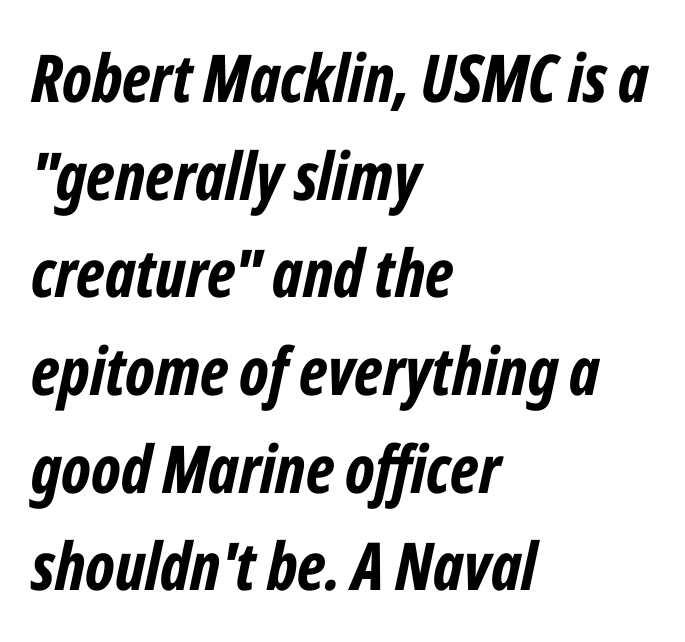
{"italic": "yes", "lean": "right", "slant_degrees": 12, "bold": "yes", "weight": "bold", "width": "condensed", "stroke_contrast": "low", "x_height": "medium", "monospaced": "no", "underline": "no", "align": "left", "line_spacing": "normal", "line_spacing_ratio": 1.48, "letter_spacing": "normal", "letter_spacing_em": 0.0, "glyph_px": 66}
